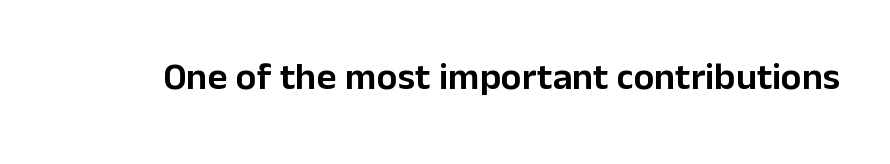
Q: Is the text italic (slanted)? A: No, it is upright.
Q: Is the typeface a serif or a sans-serif typeface? A: Sans-serif.
Q: Is the text underlined? A: No.
Q: Is the spacing between letters normal or unusually wide? A: Normal.
Q: Width (condensed, normal, or wide)? A: Normal.
Q: Stroke contrast? A: Low.
Q: x-height? A: Medium.
Q: Monospaced? A: No.
